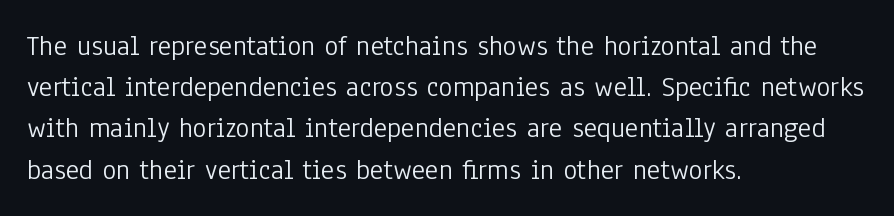
The image shows 29 px light, condensed sans-serif type, upright; set left-aligned, normal line spacing (1.42x), normal letter spacing, not underlined; low stroke contrast and a medium x-height.
